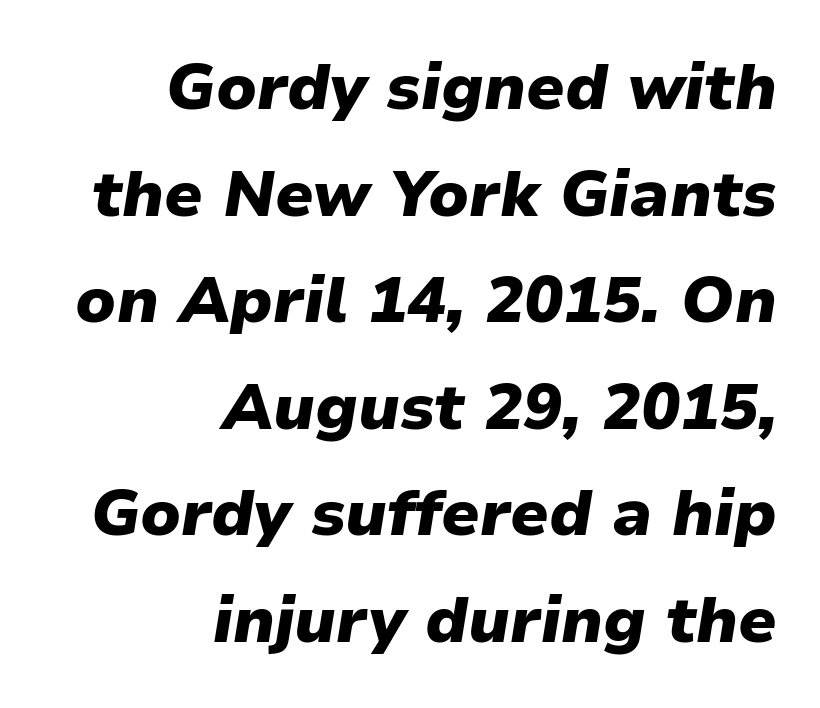
{"italic": "yes", "lean": "right", "slant_degrees": 9, "bold": "yes", "weight": "heavy", "width": "normal", "stroke_contrast": "low", "x_height": "medium", "monospaced": "no", "underline": "no", "align": "right", "line_spacing": "normal", "line_spacing_ratio": 1.64, "letter_spacing": "normal", "letter_spacing_em": 0.0, "glyph_px": 65}
